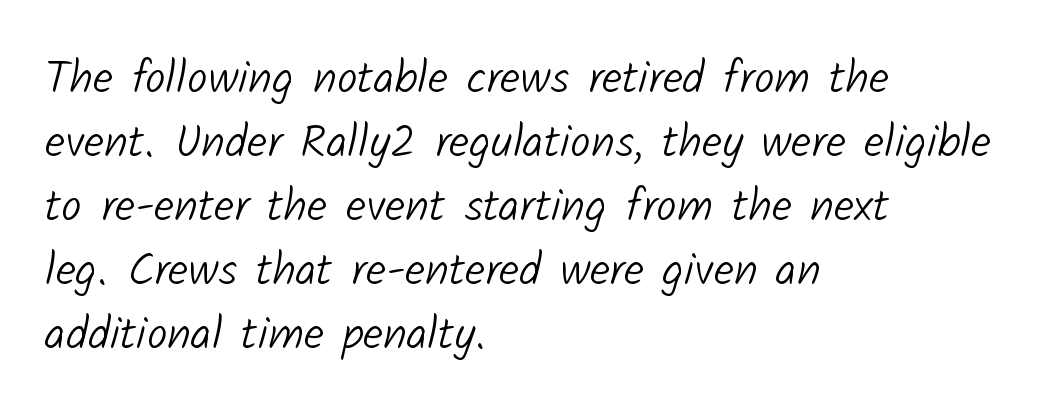
Which margin do the lines hug? The left one — the right edge is uneven. The rendering uses natural spacing where letterforms have individual widths. Regarding leading, the lines here are spaced in the standard way. Look at the bottom of the vertical strokes: they stop flat, with no serifs. Is the stroke heavy? The answer is a plain regular-or-lighter.
